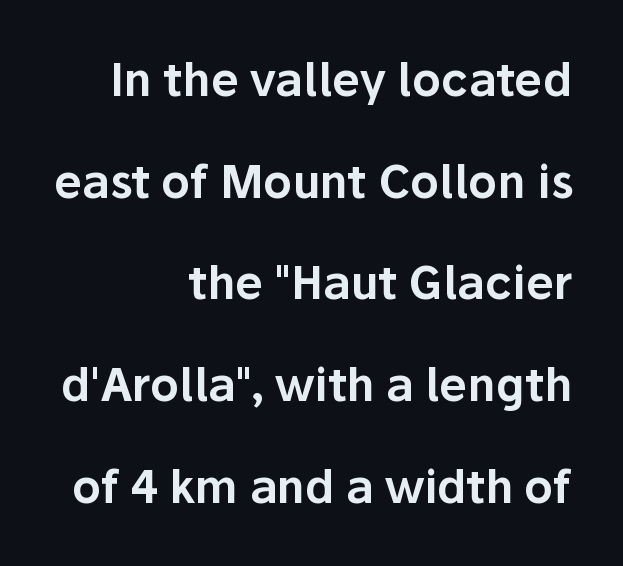
Regarding leading, the lines here are spaced well apart. The rendering shows plain stroke endings on the letterforms — a sans-serif design. Typeset ragged left — the right edge is the straight one. Notice how the stems are strictly vertical — no italics here. Each letter keeps its own natural width here, so spacing adapts to shape.
